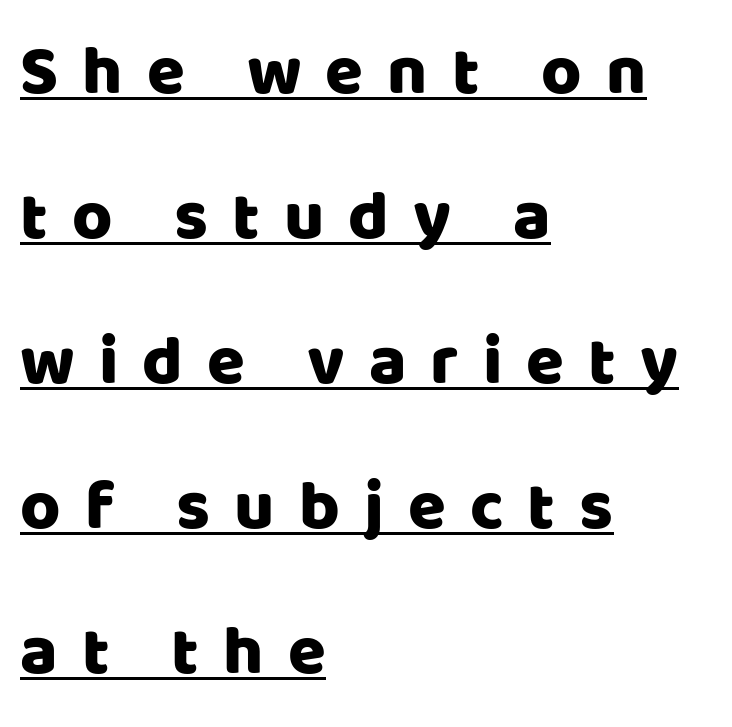
The image shows 69 px sans-serif type, upright; set left-aligned, loose line spacing (2.1x), unusually wide letter spacing (+0.35 em), underlined; low stroke contrast and a large x-height.
